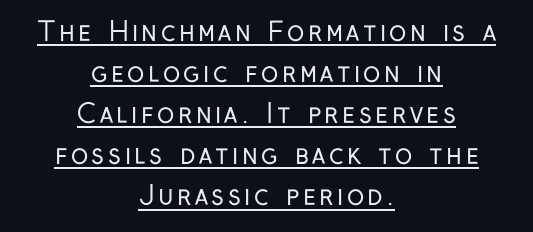
{"italic": "no", "bold": "no", "underline": "yes", "align": "center", "line_spacing": "normal", "line_spacing_ratio": 1.58, "glyph_px": 26}
